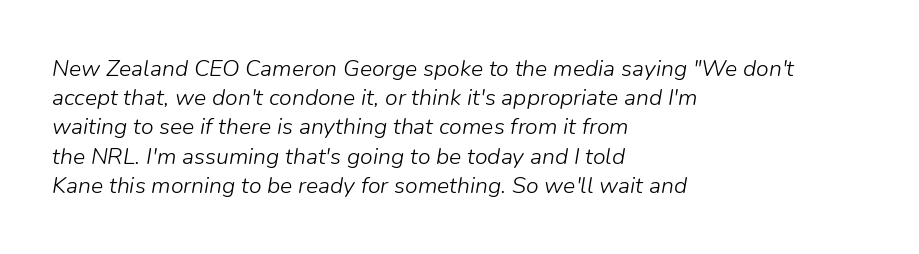
{"italic": "yes", "lean": "right", "slant_degrees": 9, "bold": "no", "underline": "no", "align": "left", "line_spacing": "normal", "line_spacing_ratio": 1.27, "letter_spacing": "normal", "letter_spacing_em": 0.0, "glyph_px": 23}
